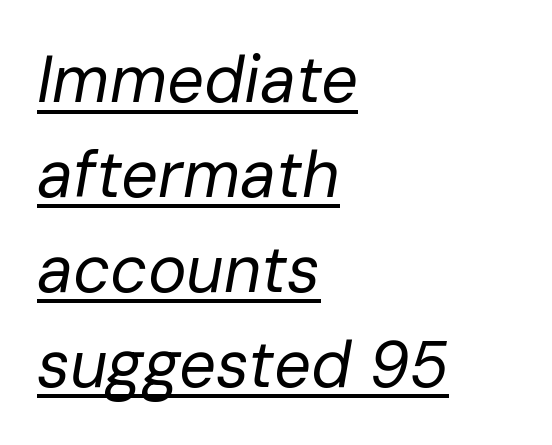
{"italic": "yes", "lean": "right", "slant_degrees": 10, "bold": "no", "weight": "regular", "width": "normal", "stroke_contrast": "low", "x_height": "medium", "monospaced": "no", "underline": "yes", "align": "left", "line_spacing": "normal", "line_spacing_ratio": 1.46, "letter_spacing": "normal", "letter_spacing_em": 0.0, "glyph_px": 65}
